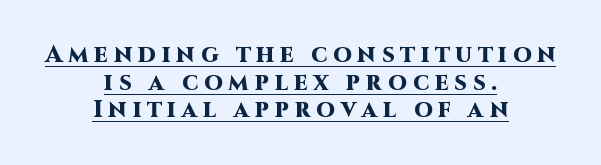
Q: Is the text bold? A: Yes.
Q: Is the text italic (slanted)? A: No, it is upright.
Q: Is the text underlined? A: Yes.
Q: How is the paragraph aligned? A: Centered.
Q: Is the spacing between letters normal or unusually wide? A: Unusually wide.
Q: Is the spacing between lines tight, normal or loose? A: Tight.
